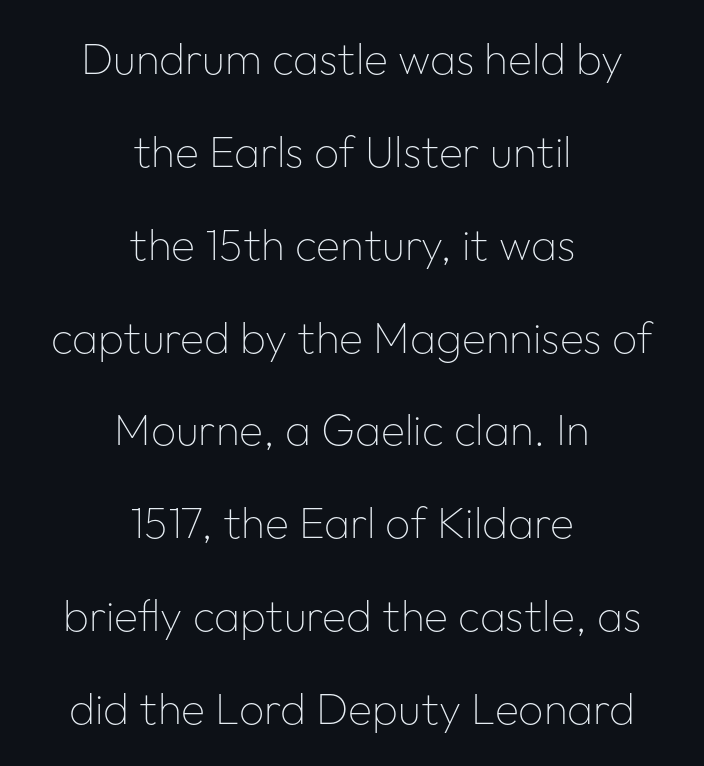
Q: Is the text bold? A: No.
Q: Is the text italic (slanted)? A: No, it is upright.
Q: Is the typeface a serif or a sans-serif typeface? A: Sans-serif.
Q: Is the text underlined? A: No.
Q: How is the paragraph aligned? A: Centered.
Q: Is the spacing between letters normal or unusually wide? A: Normal.
Q: Is the spacing between lines tight, normal or loose? A: Loose.
Q: Width (condensed, normal, or wide)? A: Normal.
Q: Stroke contrast? A: Low.
Q: x-height? A: Medium.
Q: Monospaced? A: No.
